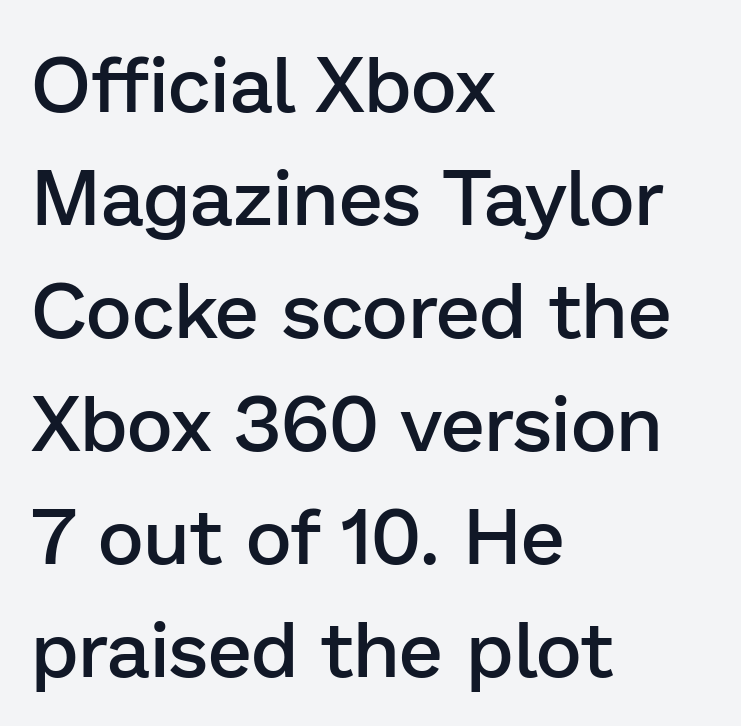
{"serif": "no", "italic": "no", "bold": "semi", "weight": "semibold", "width": "normal", "stroke_contrast": "low", "x_height": "medium", "monospaced": "no", "underline": "no", "align": "left", "line_spacing": "normal", "line_spacing_ratio": 1.43, "letter_spacing": "normal", "letter_spacing_em": 0.0, "glyph_px": 79}
